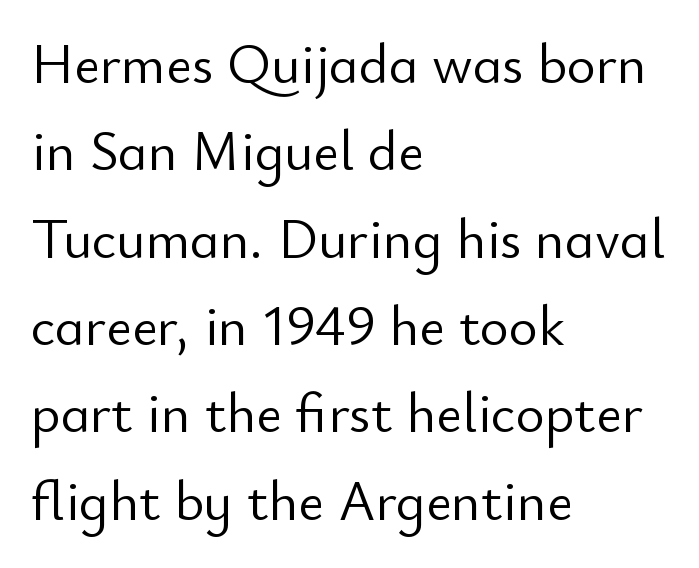
Q: Is the text bold? A: No.
Q: Is the text italic (slanted)? A: No, it is upright.
Q: Is the typeface a serif or a sans-serif typeface? A: Sans-serif.
Q: Is the text underlined? A: No.
Q: How is the paragraph aligned? A: Left-aligned.
Q: Is the spacing between letters normal or unusually wide? A: Normal.
Q: Is the spacing between lines tight, normal or loose? A: Normal.
Q: Width (condensed, normal, or wide)? A: Normal.
Q: Stroke contrast? A: Low.
Q: x-height? A: Small.
Q: Monospaced? A: No.
